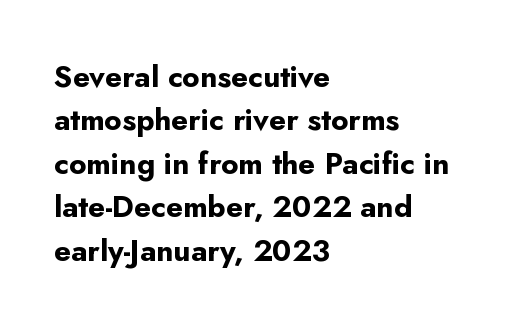
{"serif": "no", "italic": "no", "bold": "yes", "weight": "bold", "width": "normal", "stroke_contrast": "low", "x_height": "small", "monospaced": "no", "underline": "no", "align": "left", "line_spacing": "normal", "line_spacing_ratio": 1.45, "letter_spacing": "normal", "letter_spacing_em": 0.0, "glyph_px": 30}
